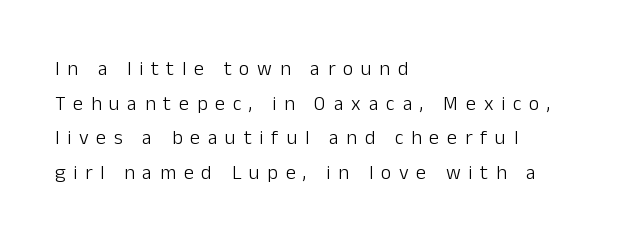
{"italic": "no", "bold": "no", "underline": "no", "align": "left", "line_spacing_ratio": 1.73, "letter_spacing": "wide", "letter_spacing_em": 0.39, "glyph_px": 20}
